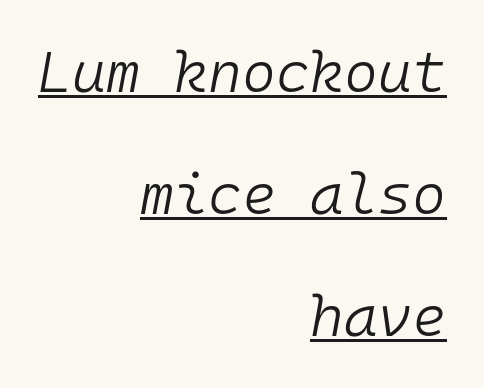
Q: Is the text bold? A: No.
Q: Is the text italic (slanted)? A: Yes, it leans right by about 10 degrees.
Q: Is the text underlined? A: Yes.
Q: How is the paragraph aligned? A: Right-aligned.
Q: Is the spacing between letters normal or unusually wide? A: Normal.
Q: Is the spacing between lines tight, normal or loose? A: Loose.
Q: Width (condensed, normal, or wide)? A: Normal.
Q: Stroke contrast? A: Low.
Q: x-height? A: Medium.
Q: Monospaced? A: Yes.
